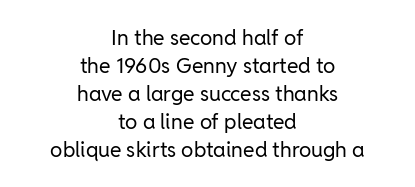
Q: Is the text bold? A: No.
Q: Is the text italic (slanted)? A: No, it is upright.
Q: Is the text underlined? A: No.
Q: How is the paragraph aligned? A: Centered.
Q: Is the spacing between letters normal or unusually wide? A: Normal.
Q: Is the spacing between lines tight, normal or loose? A: Normal.
